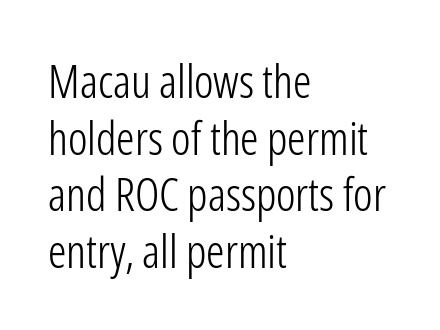
Q: Is the text bold? A: No.
Q: Is the text italic (slanted)? A: No, it is upright.
Q: Is the typeface a serif or a sans-serif typeface? A: Sans-serif.
Q: Is the text underlined? A: No.
Q: How is the paragraph aligned? A: Left-aligned.
Q: Is the spacing between letters normal or unusually wide? A: Normal.
Q: Width (condensed, normal, or wide)? A: Condensed.
Q: Stroke contrast? A: Low.
Q: x-height? A: Medium.
Q: Monospaced? A: No.
